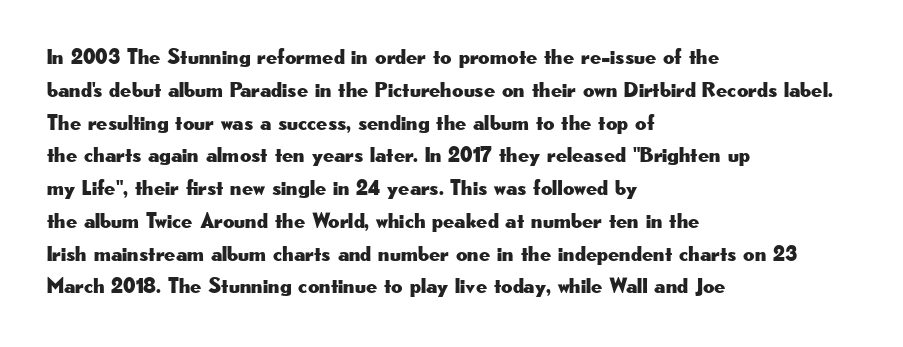
The image shows 22 px text type, upright; set left-aligned, normal line spacing (1.49x), normal letter spacing, not underlined.
